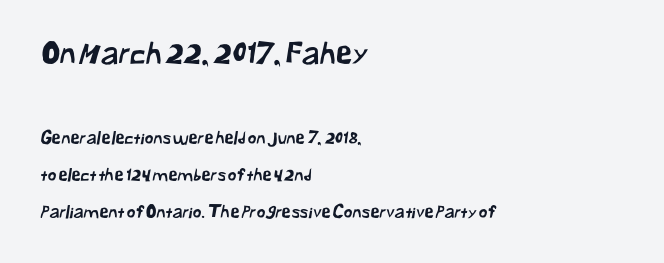
A clean baseline with only descenders dipping below it. Tracking value appears to be zero — textbook default spacing. Airy leading. Is this a fixed-width face? No — the glyphs have proportional, varying widths.
